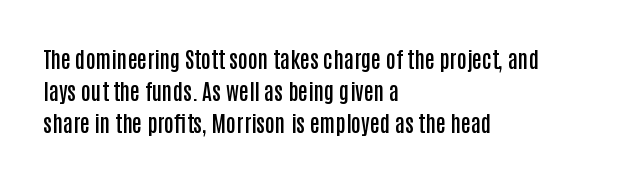
A typesetter would mark this as roman, not italic. If you drew a ruler down the left edge, every line would touch it. Look at the tracking — it's just the regular setting, nothing added. Regular leading.
